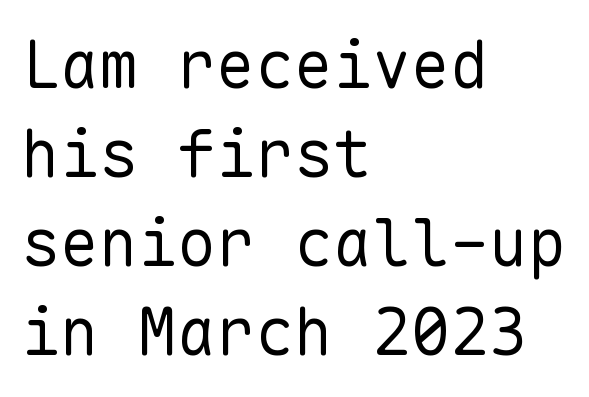
Q: Is the text bold? A: No.
Q: Is the text italic (slanted)? A: No, it is upright.
Q: Is the typeface a serif or a sans-serif typeface? A: Sans-serif.
Q: Is the text underlined? A: No.
Q: How is the paragraph aligned? A: Left-aligned.
Q: Is the spacing between letters normal or unusually wide? A: Normal.
Q: Is the spacing between lines tight, normal or loose? A: Normal.
Q: Width (condensed, normal, or wide)? A: Normal.
Q: Stroke contrast? A: Low.
Q: x-height? A: Medium.
Q: Monospaced? A: Yes.
